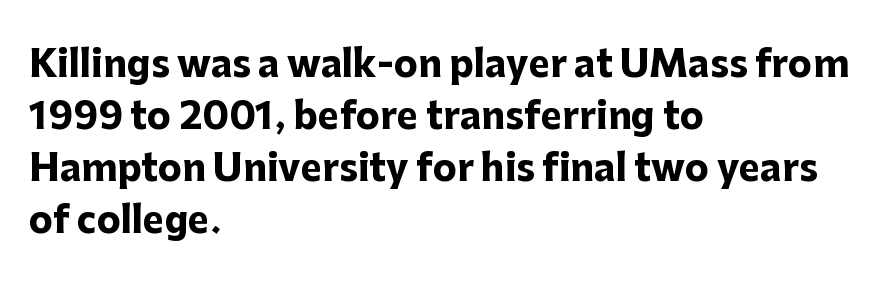
Q: Is the text bold? A: Yes.
Q: Is the text italic (slanted)? A: No, it is upright.
Q: Is the typeface a serif or a sans-serif typeface? A: Sans-serif.
Q: Is the text underlined? A: No.
Q: How is the paragraph aligned? A: Left-aligned.
Q: Is the spacing between letters normal or unusually wide? A: Normal.
Q: Is the spacing between lines tight, normal or loose? A: Normal.
Q: Width (condensed, normal, or wide)? A: Normal.
Q: Stroke contrast? A: Low.
Q: x-height? A: Medium.
Q: Monospaced? A: No.
